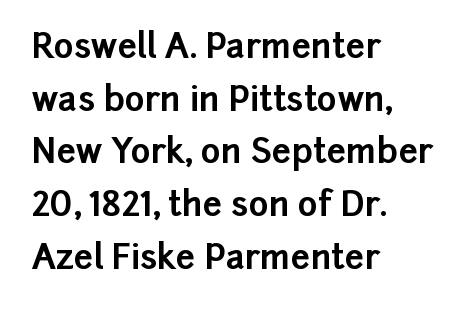
{"serif": "no", "italic": "no", "bold": "yes", "weight": "bold", "width": "normal", "stroke_contrast": "low", "x_height": "medium", "monospaced": "no", "underline": "no", "align": "left", "line_spacing": "normal", "line_spacing_ratio": 1.55, "letter_spacing": "normal", "letter_spacing_em": 0.0, "glyph_px": 34}
